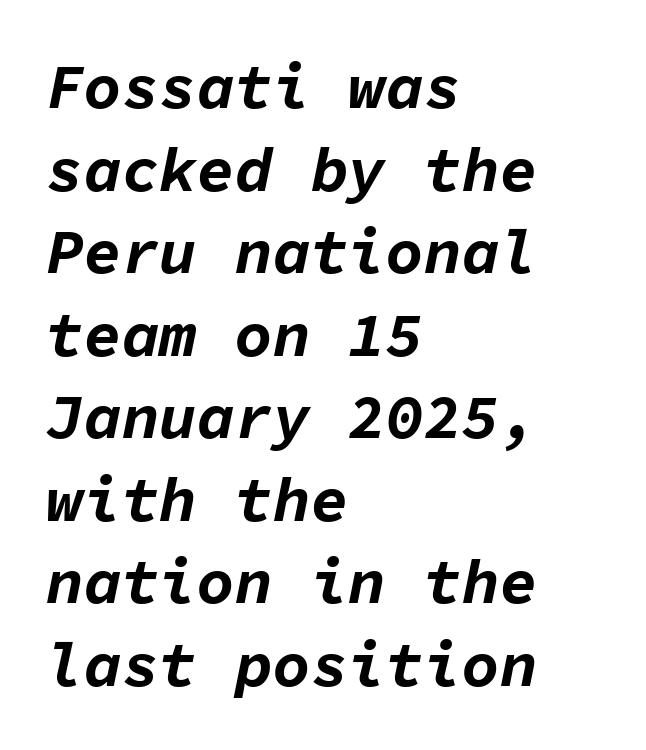
Q: Is the text bold? A: Yes.
Q: Is the text italic (slanted)? A: Yes, it leans right by about 11 degrees.
Q: Is the text underlined? A: No.
Q: How is the paragraph aligned? A: Left-aligned.
Q: Is the spacing between letters normal or unusually wide? A: Normal.
Q: Is the spacing between lines tight, normal or loose? A: Normal.
Q: Width (condensed, normal, or wide)? A: Normal.
Q: Stroke contrast? A: Low.
Q: x-height? A: Medium.
Q: Monospaced? A: Yes.
